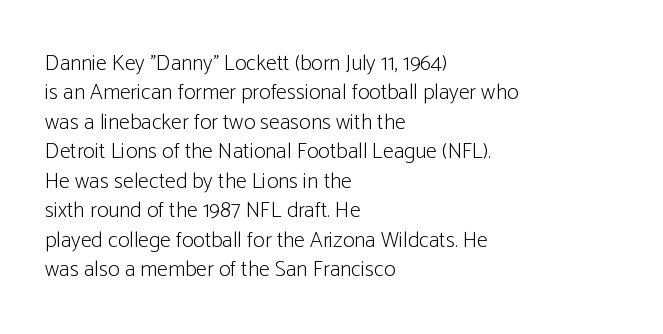
The image shows 22 px text type, upright; set left-aligned, normal line spacing (1.34x), normal letter spacing, not underlined.
